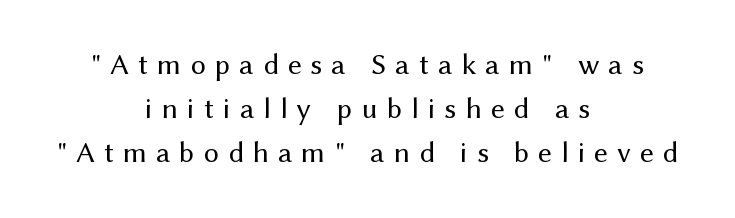
Q: Is the text bold? A: No.
Q: Is the text italic (slanted)? A: No, it is upright.
Q: Is the typeface a serif or a sans-serif typeface? A: Sans-serif.
Q: Is the text underlined? A: No.
Q: How is the paragraph aligned? A: Centered.
Q: Is the spacing between letters normal or unusually wide? A: Unusually wide.
Q: Is the spacing between lines tight, normal or loose? A: Normal.
Q: Width (condensed, normal, or wide)? A: Normal.
Q: Stroke contrast? A: Medium.
Q: x-height? A: Medium.
Q: Monospaced? A: No.
